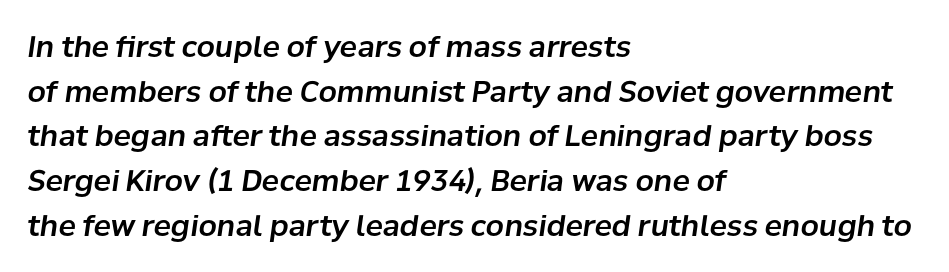
Q: Is the text italic (slanted)? A: Yes, it leans right by about 8 degrees.
Q: Is the text underlined? A: No.
Q: How is the paragraph aligned? A: Left-aligned.
Q: Is the spacing between letters normal or unusually wide? A: Normal.
Q: Is the spacing between lines tight, normal or loose? A: Normal.
Q: Width (condensed, normal, or wide)? A: Normal.
Q: Stroke contrast? A: Low.
Q: x-height? A: Medium.
Q: Monospaced? A: No.
